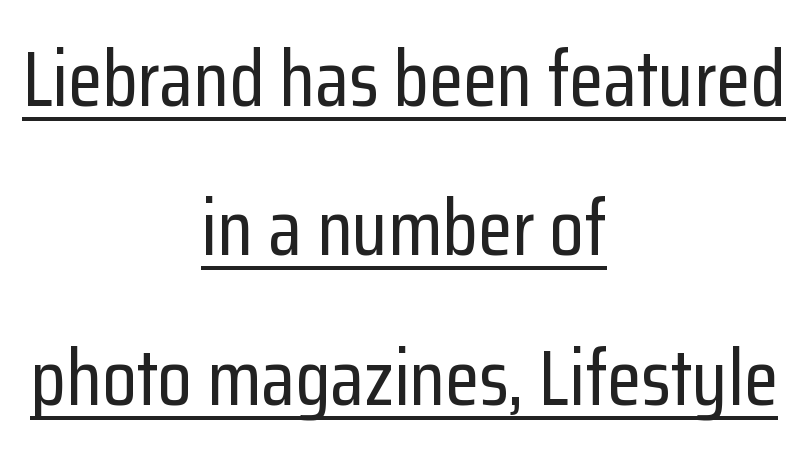
The image shows 79 px condensed sans-serif type, upright; set centered, line spacing 1.89x, normal letter spacing, underlined; low stroke contrast and a medium x-height.
